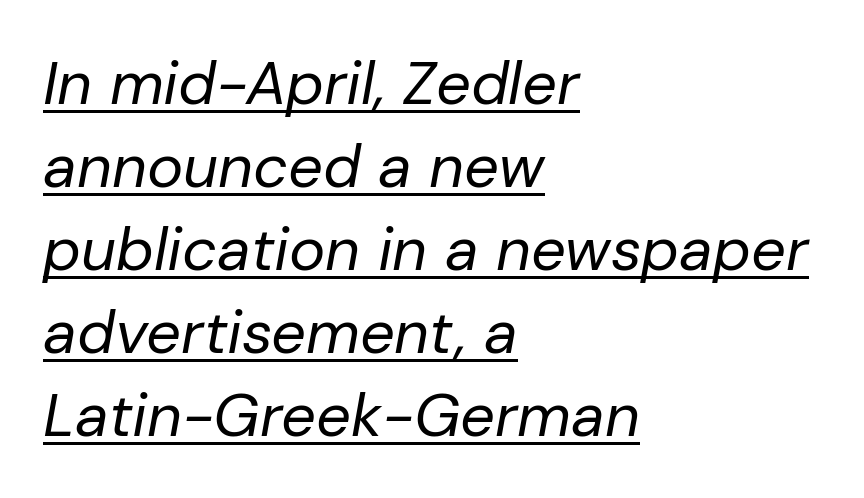
Q: Is the text bold? A: No.
Q: Is the text italic (slanted)? A: Yes, it leans right by about 10 degrees.
Q: Is the text underlined? A: Yes.
Q: How is the paragraph aligned? A: Left-aligned.
Q: Is the spacing between letters normal or unusually wide? A: Normal.
Q: Is the spacing between lines tight, normal or loose? A: Normal.
Q: Width (condensed, normal, or wide)? A: Normal.
Q: Stroke contrast? A: Low.
Q: x-height? A: Medium.
Q: Monospaced? A: No.
